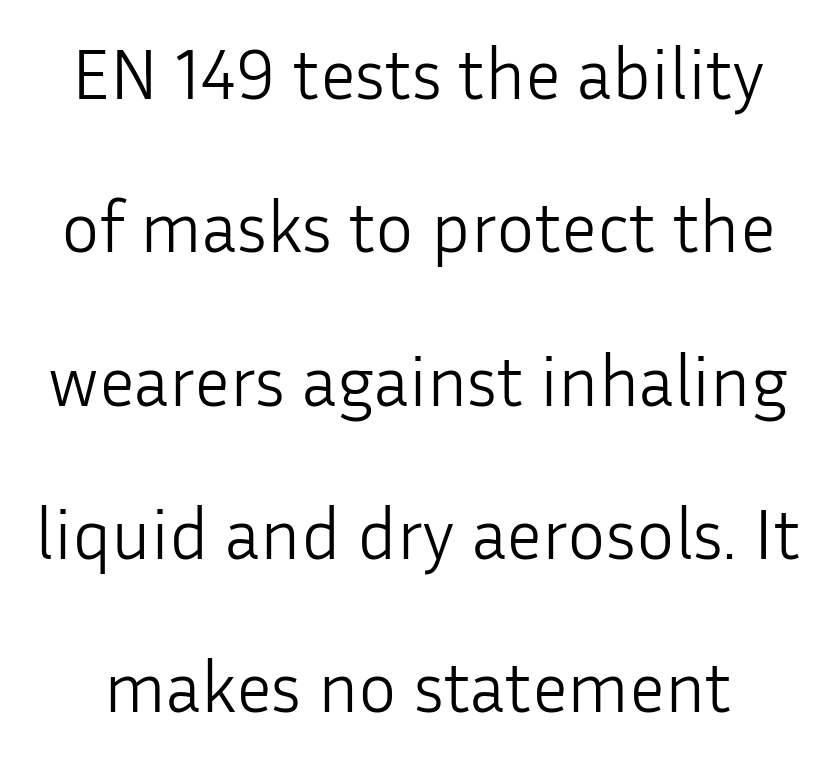
Q: Is the text bold? A: No.
Q: Is the text italic (slanted)? A: No, it is upright.
Q: Is the typeface a serif or a sans-serif typeface? A: Sans-serif.
Q: Is the text underlined? A: No.
Q: Is the spacing between letters normal or unusually wide? A: Normal.
Q: Is the spacing between lines tight, normal or loose? A: Loose.
Q: Width (condensed, normal, or wide)? A: Normal.
Q: Stroke contrast? A: Low.
Q: x-height? A: Medium.
Q: Monospaced? A: No.
